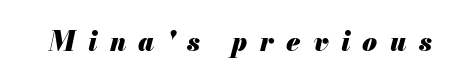
{"italic": "yes", "lean": "right", "slant_degrees": 13, "bold": "yes", "underline": "no", "letter_spacing": "wide", "letter_spacing_em": 0.46, "glyph_px": 27}
